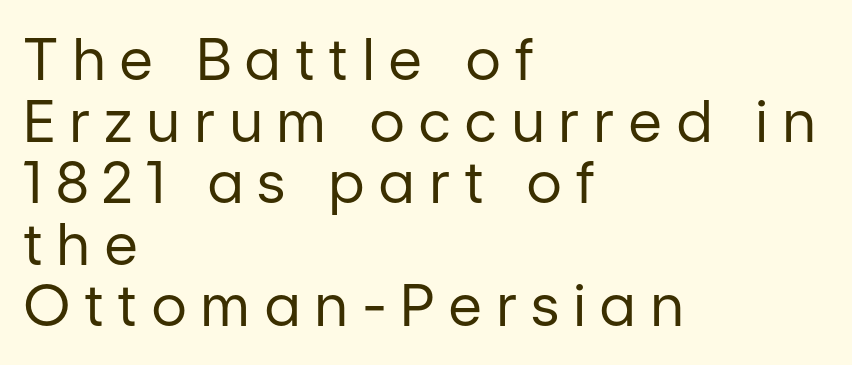
{"serif": "no", "italic": "no", "bold": "no", "weight": "regular", "width": "normal", "stroke_contrast": "low", "x_height": "medium", "monospaced": "no", "underline": "no", "align": "left", "line_spacing": "tight", "line_spacing_ratio": 1.08, "letter_spacing": "wide", "letter_spacing_em": 0.27, "glyph_px": 57}
